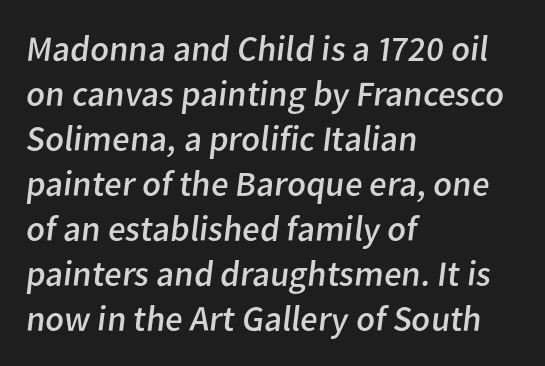
{"serif": "no", "bold": "no", "weight": "regular", "width": "normal", "stroke_contrast": "low", "x_height": "medium", "monospaced": "no", "underline": "no", "align": "left", "line_spacing": "normal", "line_spacing_ratio": 1.25, "letter_spacing": "normal", "letter_spacing_em": 0.0, "glyph_px": 36}
